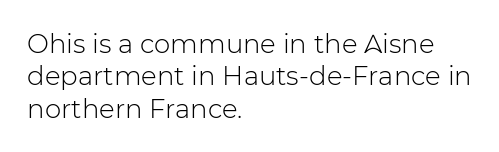
Q: Is the text bold? A: No.
Q: Is the text italic (slanted)? A: No, it is upright.
Q: Is the text underlined? A: No.
Q: How is the paragraph aligned? A: Left-aligned.
Q: Is the spacing between letters normal or unusually wide? A: Normal.
Q: Is the spacing between lines tight, normal or loose? A: Normal.
